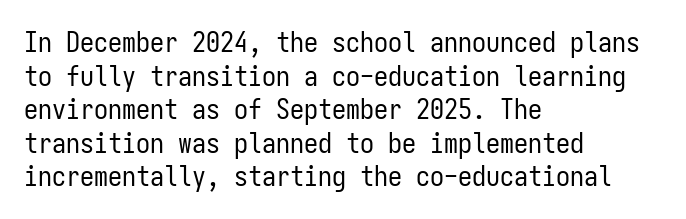
The image shows 28 px regular-weight, condensed sans-serif type, upright, monospaced; set left-aligned, line spacing 1.2x, normal letter spacing, not underlined; low stroke contrast and a medium x-height.
